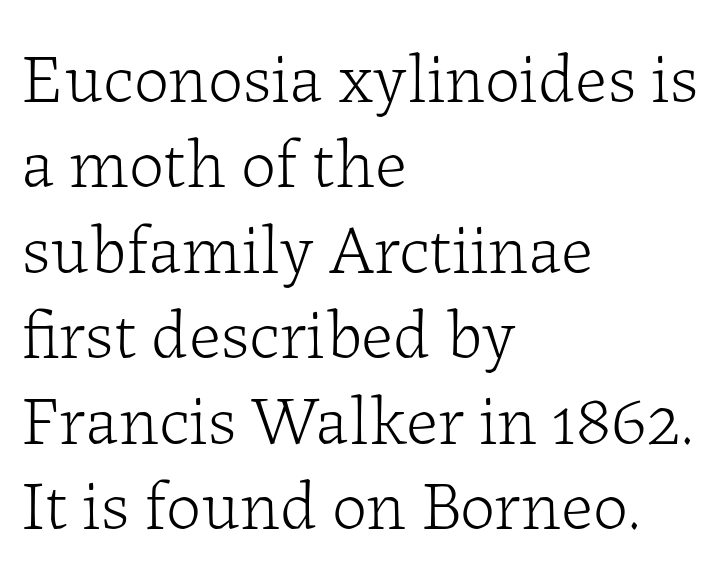
{"serif": "yes", "italic": "no", "bold": "no", "weight": "light", "width": "normal", "stroke_contrast": "low", "x_height": "medium", "monospaced": "no", "underline": "no", "align": "left", "line_spacing_ratio": 1.22, "letter_spacing": "normal", "letter_spacing_em": 0.0, "glyph_px": 70}
